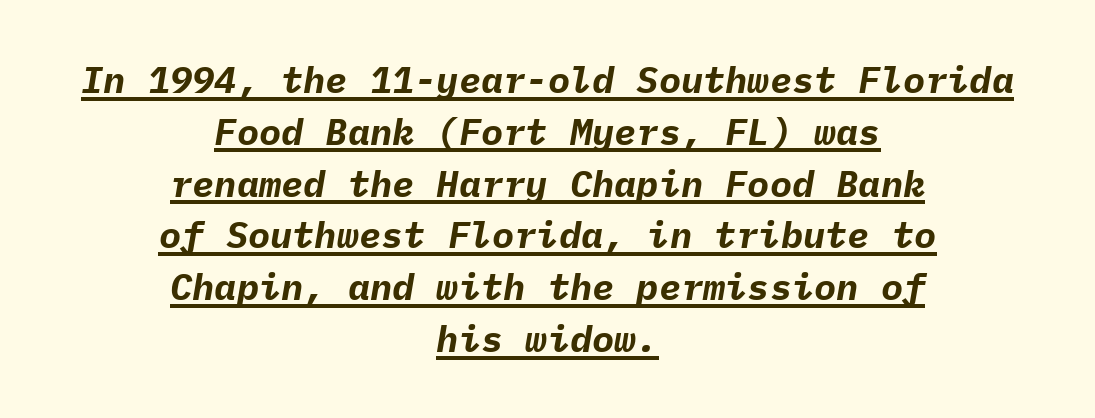
The image shows 37 px bold type, italic (leaning right), monospaced; set centered, normal line spacing (1.4x), normal letter spacing, underlined; low stroke contrast and a medium x-height.
